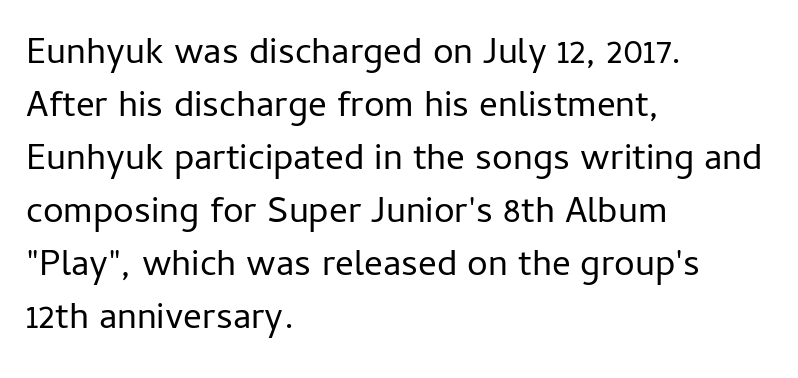
Q: Is the text bold? A: No.
Q: Is the text italic (slanted)? A: No, it is upright.
Q: Is the typeface a serif or a sans-serif typeface? A: Sans-serif.
Q: Is the text underlined? A: No.
Q: How is the paragraph aligned? A: Left-aligned.
Q: Is the spacing between letters normal or unusually wide? A: Normal.
Q: Is the spacing between lines tight, normal or loose? A: Normal.
Q: Width (condensed, normal, or wide)? A: Normal.
Q: Stroke contrast? A: Low.
Q: x-height? A: Medium.
Q: Monospaced? A: No.
